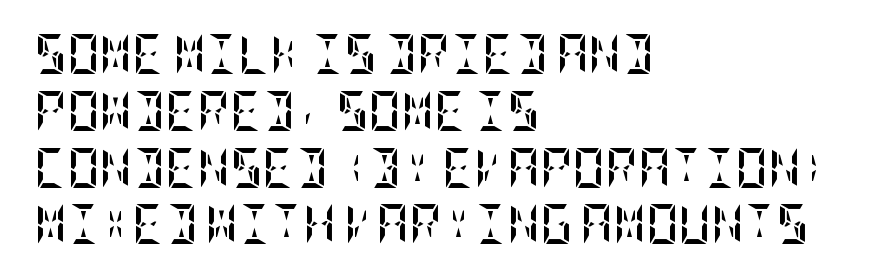
The image shows 40 px semibold, condensed type, upright; set left-aligned, normal line spacing (1.42x), normal letter spacing, not underlined; low stroke contrast and a large x-height.
